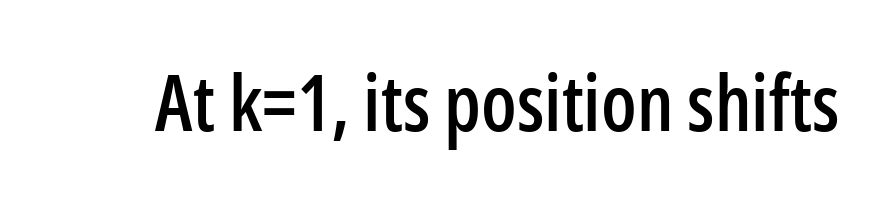
The image shows 77 px condensed sans-serif type, upright; set normal letter spacing, not underlined; low stroke contrast and a medium x-height.
